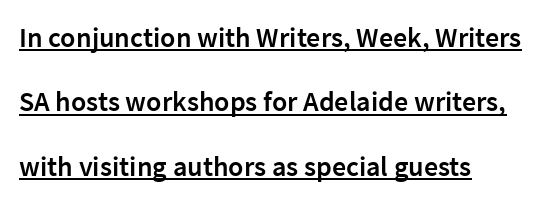
The image shows 28 px semibold sans-serif type, upright; set left-aligned, loose line spacing (2.3x), normal letter spacing, underlined; low stroke contrast and a medium x-height.
